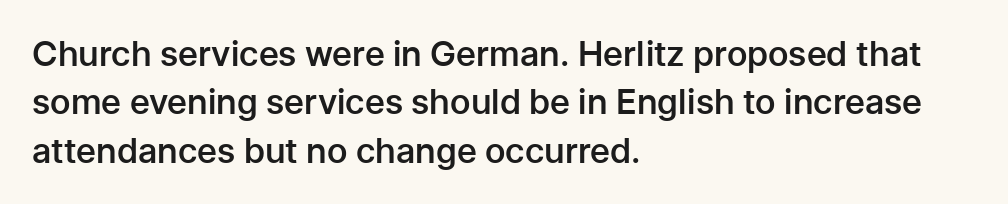
{"serif": "no", "italic": "no", "bold": "semi", "weight": "semibold", "width": "normal", "stroke_contrast": "low", "x_height": "medium", "monospaced": "no", "underline": "no", "align": "left", "line_spacing": "normal", "line_spacing_ratio": 1.38, "letter_spacing": "normal", "letter_spacing_em": 0.0, "glyph_px": 35}
